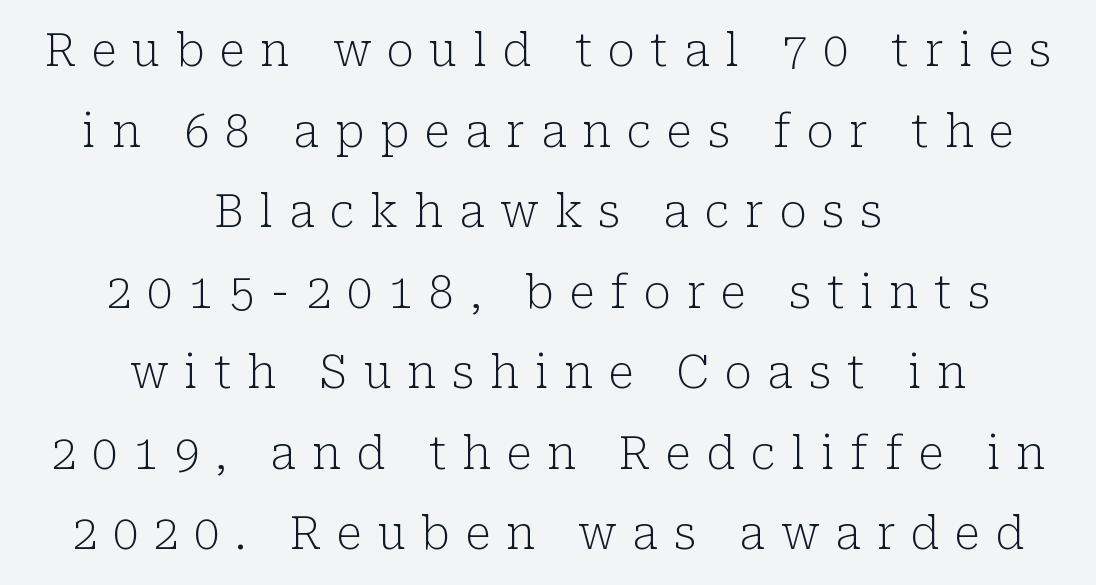
You could not count columns in this text — the font is proportionally spaced. Examine the stroke ends and you'll spot serifs. Each line is balanced around a shared central axis. The glyphs are unaccompanied by any horizontal stroke below them. Is the letter spacing exaggerated? Yes — the characters are pushed far apart.
